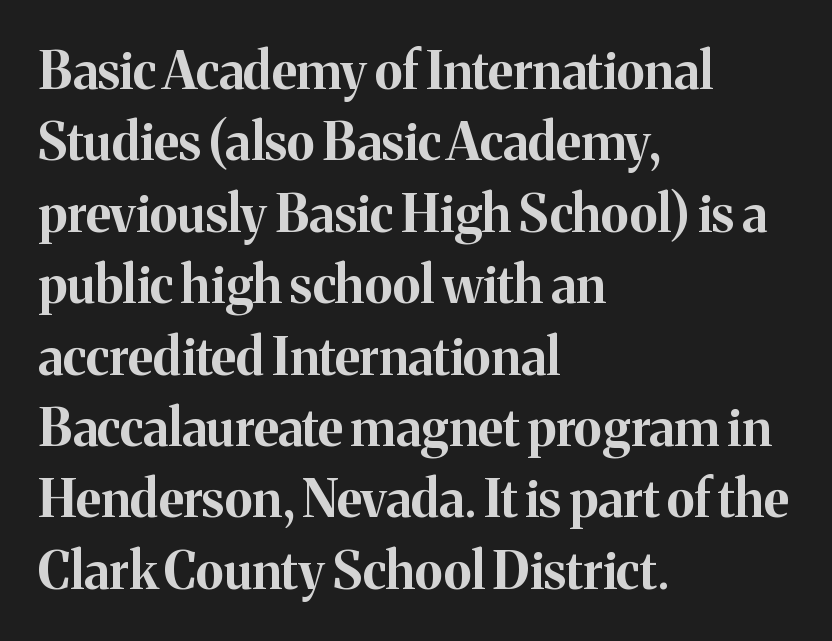
Q: Is the text bold? A: Yes.
Q: Is the text italic (slanted)? A: No, it is upright.
Q: Is the typeface a serif or a sans-serif typeface? A: Serif.
Q: Is the text underlined? A: No.
Q: How is the paragraph aligned? A: Left-aligned.
Q: Is the spacing between letters normal or unusually wide? A: Normal.
Q: Is the spacing between lines tight, normal or loose? A: Normal.
Q: Width (condensed, normal, or wide)? A: Normal.
Q: Stroke contrast? A: Medium.
Q: x-height? A: Medium.
Q: Monospaced? A: No.
